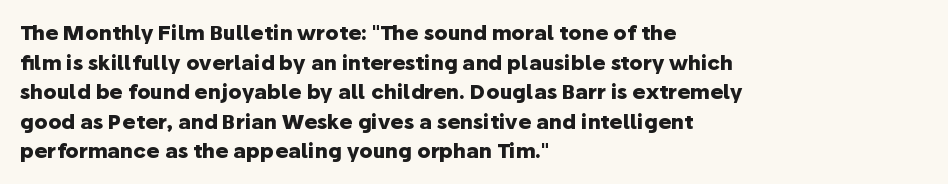
Q: Is the text bold? A: Yes.
Q: Is the text italic (slanted)? A: No, it is upright.
Q: Is the text underlined? A: No.
Q: How is the paragraph aligned? A: Left-aligned.
Q: Is the spacing between letters normal or unusually wide? A: Normal.
Q: Is the spacing between lines tight, normal or loose? A: Normal.
